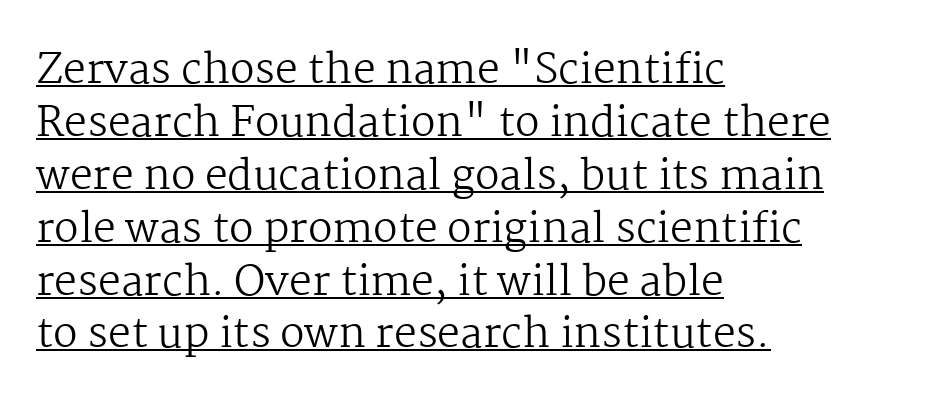
{"serif": "yes", "italic": "no", "bold": "no", "weight": "regular", "width": "normal", "stroke_contrast": "medium", "x_height": "medium", "monospaced": "no", "underline": "yes", "align": "left", "line_spacing": "normal", "line_spacing_ratio": 1.29, "letter_spacing": "normal", "letter_spacing_em": 0.0, "glyph_px": 41}
